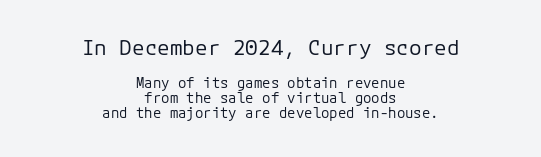
Q: Is the text bold? A: No.
Q: Is the text italic (slanted)? A: No, it is upright.
Q: Is the text underlined? A: No.
Q: How is the paragraph aligned? A: Centered.
Q: Is the spacing between letters normal or unusually wide? A: Normal.
Q: Is the spacing between lines tight, normal or loose? A: Tight.
Q: Which block of text is set in a larger size, the first (top) or the second (bottom)? A: The first (top) one.
